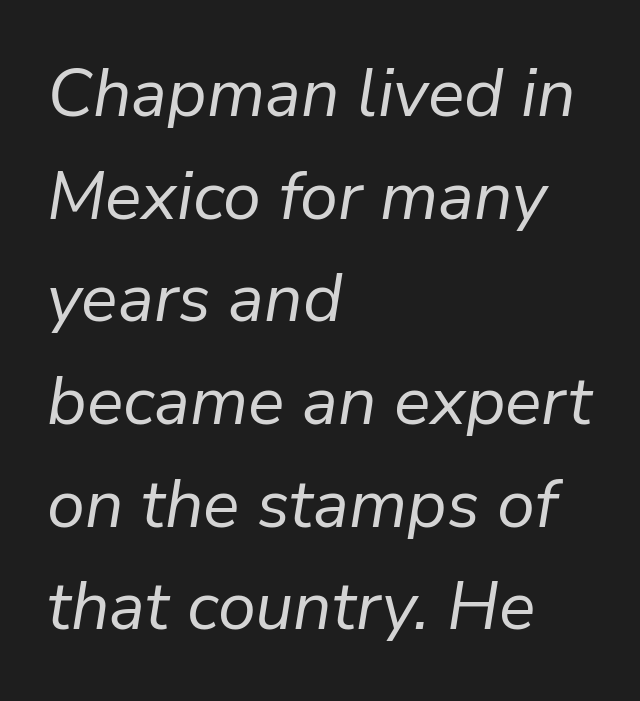
Tracking here is standard; glyphs follow each other at the usual distance. The leading is moderate, giving the passage an even texture. A clean baseline with only descenders dipping below it. The weight would be labelled regular, book, light, or lighter still. This sample has the flowing, uneven cadence of proportional lettering.
